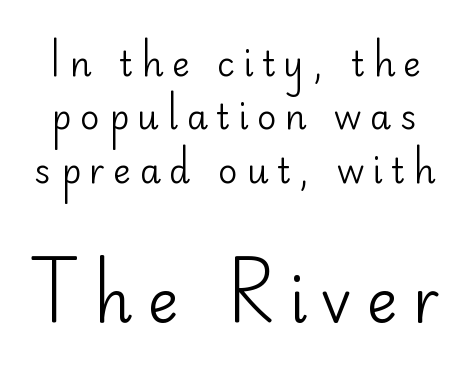
Q: Is the text bold? A: No.
Q: Is the text italic (slanted)? A: No, it is upright.
Q: Is the typeface a serif or a sans-serif typeface? A: Sans-serif.
Q: Is the text underlined? A: No.
Q: Is the spacing between letters normal or unusually wide? A: Unusually wide.
Q: Is the spacing between lines tight, normal or loose? A: Normal.
Q: Which block of text is set in a larger size, the first (top) or the second (bottom)? A: The second (bottom) one.
Q: Width (condensed, normal, or wide)? A: Normal.
Q: Stroke contrast? A: Low.
Q: x-height? A: Small.
Q: Monospaced? A: No.
